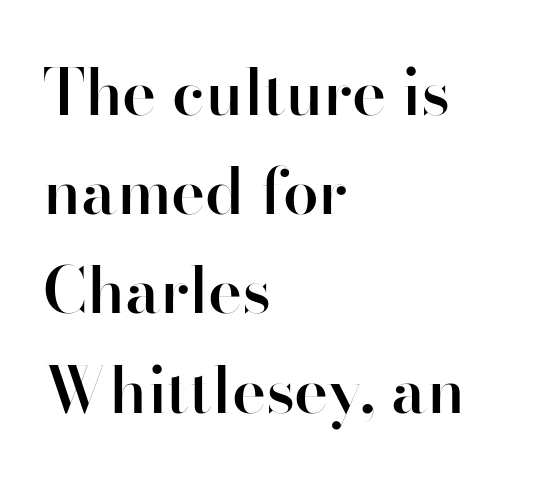
Each word holds together tightly as a unit, with standard inter-letter gaps. A typesetter would label this face a sans. Is there much room between lines? A standard amount, neither cramped nor airy. The baseline area is clear. In terms of posture, this sample is upright.
